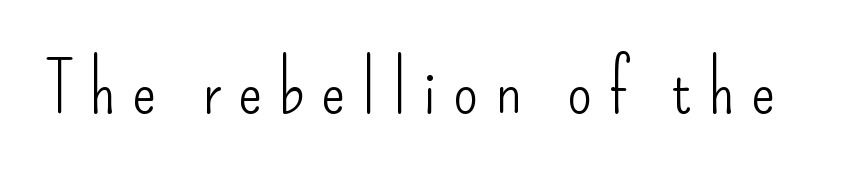
Classification — sans serif. No word sits above an underline. Inter-character spacing is expanded well beyond the font's built-in metrics. Spacing verdict: proportional, widths tailored to each character. These lines were composed using upright roman letters. Vertical stems look standard width or narrower in stroke.
